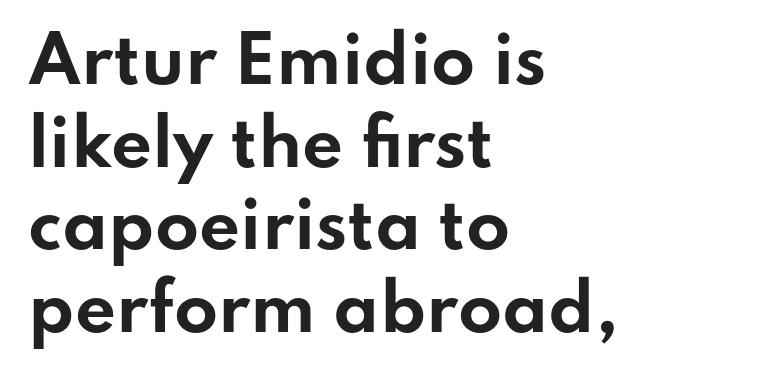
Q: Is the text bold? A: Yes.
Q: Is the text italic (slanted)? A: No, it is upright.
Q: Is the typeface a serif or a sans-serif typeface? A: Sans-serif.
Q: Is the text underlined? A: No.
Q: How is the paragraph aligned? A: Left-aligned.
Q: Is the spacing between letters normal or unusually wide? A: Normal.
Q: Is the spacing between lines tight, normal or loose? A: Normal.
Q: Width (condensed, normal, or wide)? A: Wide.
Q: Stroke contrast? A: Low.
Q: x-height? A: Small.
Q: Monospaced? A: No.
